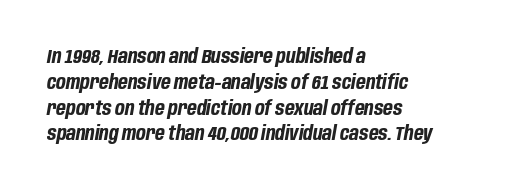
Q: Is the text bold? A: Yes.
Q: Is the text italic (slanted)? A: Yes, it leans right by about 10 degrees.
Q: Is the text underlined? A: No.
Q: How is the paragraph aligned? A: Left-aligned.
Q: Is the spacing between letters normal or unusually wide? A: Normal.
Q: Is the spacing between lines tight, normal or loose? A: Normal.
